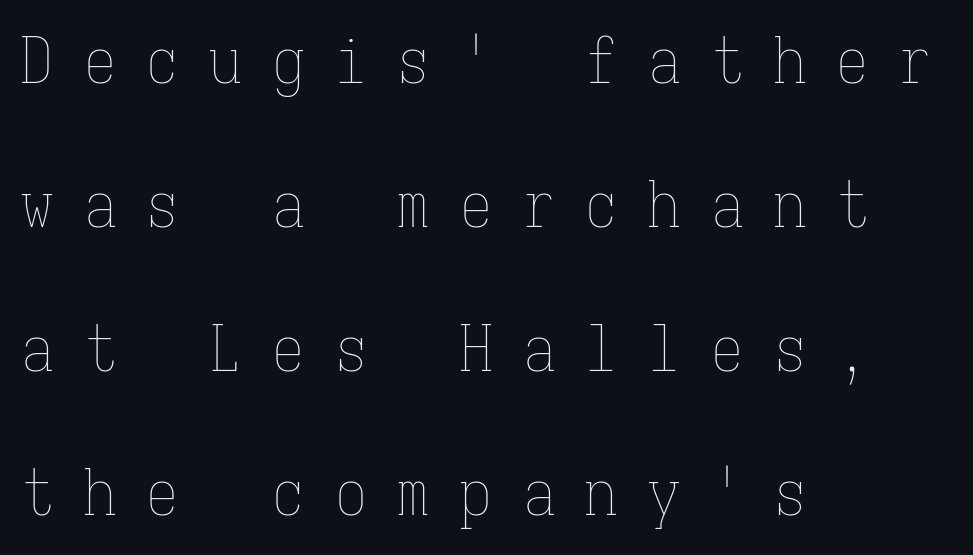
All the whitespace from short lines collects on the right. The leading is generous, giving the passage an open texture. The passage shown is typed in a monospace face where columns stay perfectly aligned. Descenders are the only things crossing below the line.
